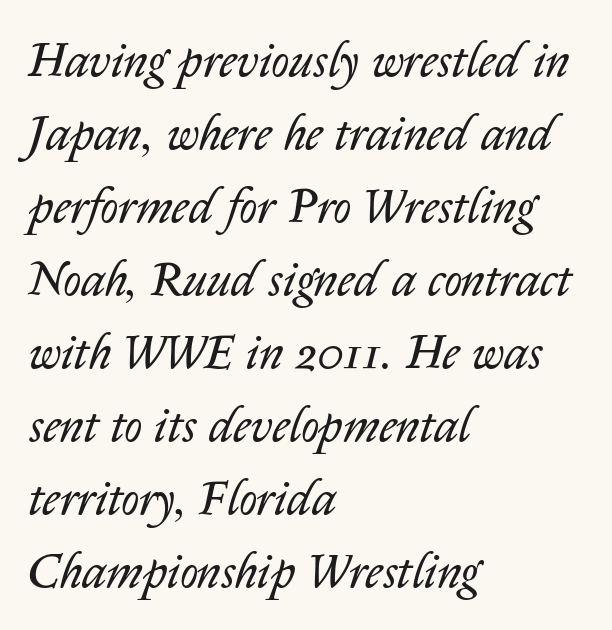
The image shows 49 px regular-weight type, italic (leaning right); set left-aligned, normal line spacing (1.49x), normal letter spacing, not underlined; low stroke contrast and a medium x-height.
